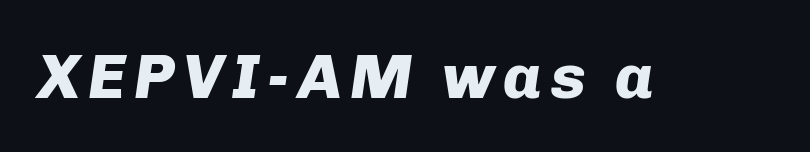
Q: Is the text bold? A: Yes.
Q: Is the text italic (slanted)? A: Yes, it leans right by about 8 degrees.
Q: Is the text underlined? A: No.
Q: Width (condensed, normal, or wide)? A: Normal.
Q: Stroke contrast? A: Low.
Q: x-height? A: Medium.
Q: Monospaced? A: No.
